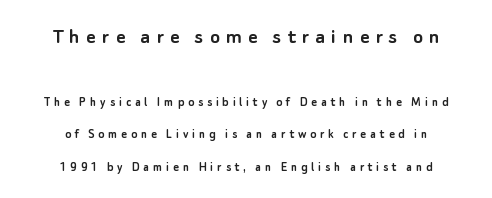
Q: Is the text italic (slanted)? A: No, it is upright.
Q: Is the text underlined? A: No.
Q: How is the paragraph aligned? A: Centered.
Q: Is the spacing between letters normal or unusually wide? A: Unusually wide.
Q: Is the spacing between lines tight, normal or loose? A: Loose.
Q: Which block of text is set in a larger size, the first (top) or the second (bottom)? A: The first (top) one.
